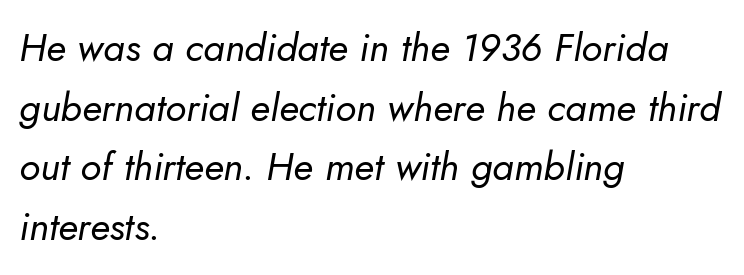
Q: Is the text bold? A: No.
Q: Is the text italic (slanted)? A: Yes, it leans right by about 5 degrees.
Q: Is the text underlined? A: No.
Q: How is the paragraph aligned? A: Left-aligned.
Q: Is the spacing between letters normal or unusually wide? A: Normal.
Q: Is the spacing between lines tight, normal or loose? A: Normal.
Q: Width (condensed, normal, or wide)? A: Normal.
Q: Stroke contrast? A: Low.
Q: x-height? A: Small.
Q: Monospaced? A: No.
